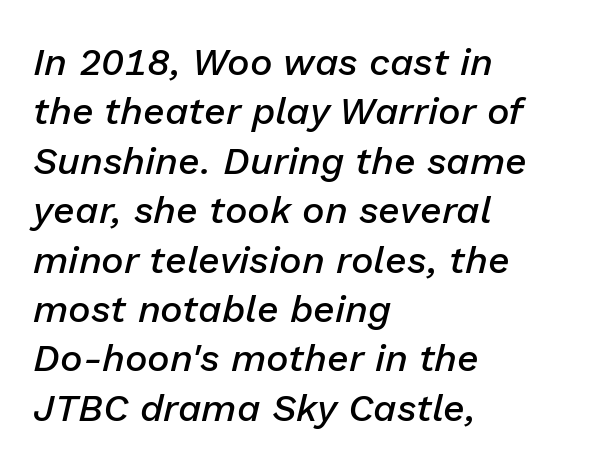
{"italic": "yes", "lean": "right", "slant_degrees": 13, "bold": "semi", "weight": "semibold", "width": "normal", "stroke_contrast": "low", "x_height": "medium", "monospaced": "no", "underline": "no", "align": "left", "line_spacing": "normal", "line_spacing_ratio": 1.3, "letter_spacing": "normal", "letter_spacing_em": 0.0, "glyph_px": 38}
